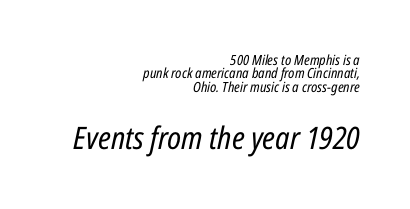
Compared with a typical body face, this is equally light or lighter still. These two chunks differ in scale, with the bottom chunk taking the larger measure. The passage shown leans; its letterforms are oblique. If you drew a ruler down the right edge, every line would touch it. Looks like regular typesetting: each glyph gets only the width it needs. Check the space under the baseline: it is left empty.
